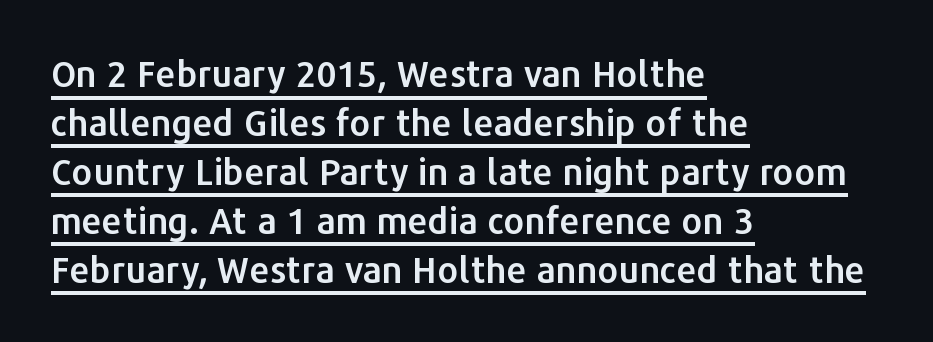
Q: Is the text italic (slanted)? A: No, it is upright.
Q: Is the typeface a serif or a sans-serif typeface? A: Sans-serif.
Q: Is the text underlined? A: Yes.
Q: How is the paragraph aligned? A: Left-aligned.
Q: Is the spacing between letters normal or unusually wide? A: Normal.
Q: Is the spacing between lines tight, normal or loose? A: Normal.
Q: Width (condensed, normal, or wide)? A: Normal.
Q: Stroke contrast? A: Low.
Q: x-height? A: Medium.
Q: Monospaced? A: No.
